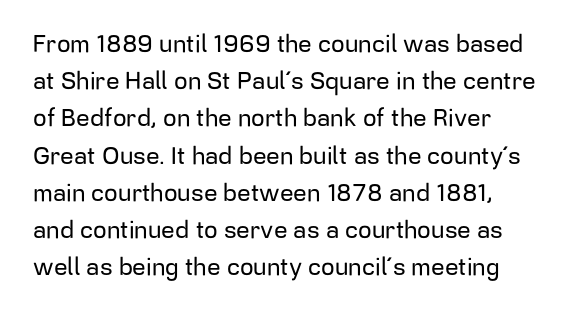
The image shows 24 px text type, upright; set normal line spacing (1.55x), normal letter spacing, not underlined.
